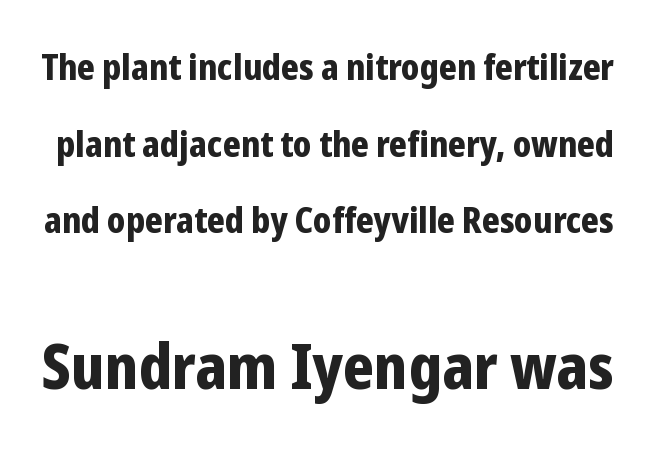
Q: Is the text bold? A: Yes.
Q: Is the text italic (slanted)? A: No, it is upright.
Q: Is the typeface a serif or a sans-serif typeface? A: Sans-serif.
Q: Is the text underlined? A: No.
Q: Is the spacing between letters normal or unusually wide? A: Normal.
Q: Is the spacing between lines tight, normal or loose? A: Loose.
Q: Which block of text is set in a larger size, the first (top) or the second (bottom)? A: The second (bottom) one.
Q: Width (condensed, normal, or wide)? A: Condensed.
Q: Stroke contrast? A: Low.
Q: x-height? A: Medium.
Q: Monospaced? A: No.
